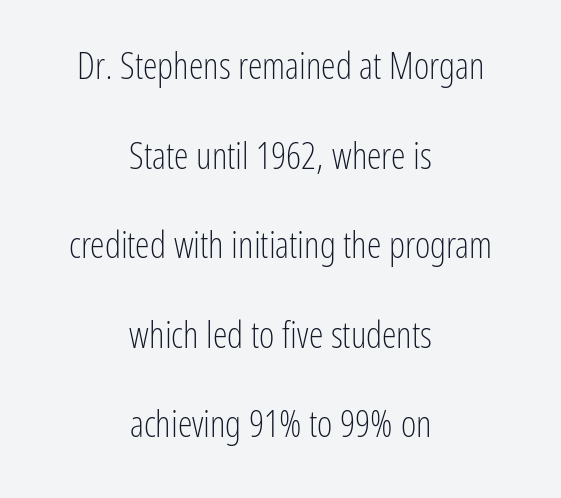
Serifs: no, the terminals of the letterforms are clean. The leading is generous, giving the passage an open texture. Ordinary non-slanted type is in use. Nothing heavy about these letters — not bold at all. The face used here is proportionally spaced, like ordinary book or web type.
